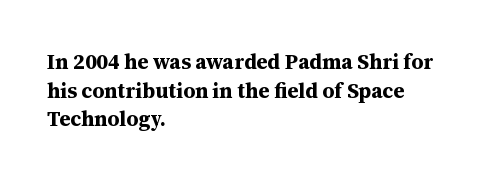
The image shows 21 px bold type, upright; set left-aligned, normal line spacing (1.36x), normal letter spacing, not underlined.
